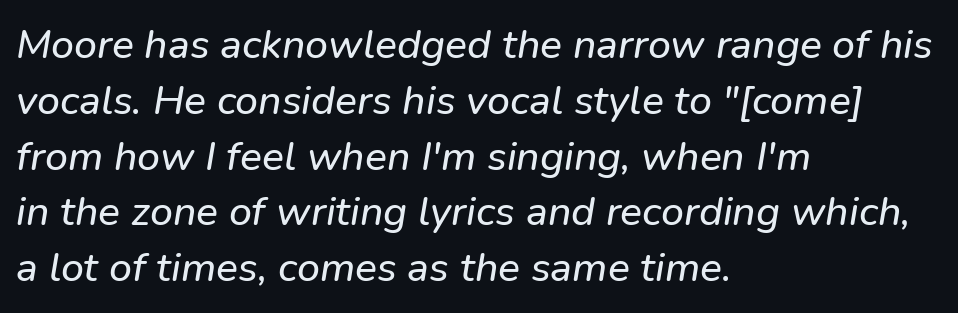
Compared with ordinary roman type, these characters are visibly tilted. The words here are not underlined. What's the leading like? Ordinary, nothing unusual. Spacing verdict: proportional, widths tailored to each character. This sample is left-justified, so line endings fall wherever the words run out.
